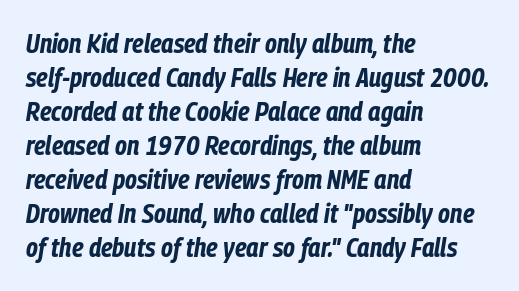
Is there much room between lines? A standard amount, neither cramped nor airy. Plain, unruled lines of type. The letters are slanted; this is an italic face. Line starts are locked; line ends wander. Set as a true bold cut, around the 700 mark.
